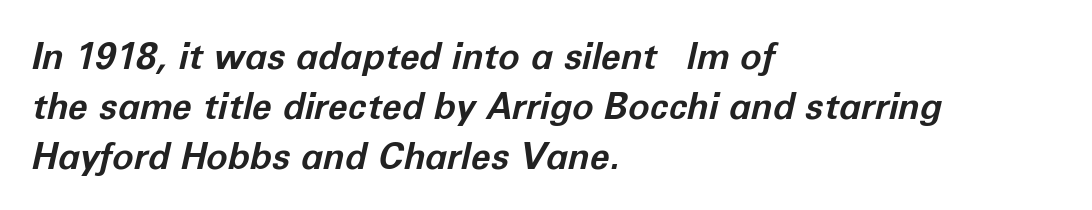
{"italic": "yes", "lean": "right", "slant_degrees": 12, "bold": "yes", "weight": "bold", "width": "normal", "stroke_contrast": "low", "x_height": "medium", "monospaced": "no", "underline": "no", "align": "left", "line_spacing": "normal", "line_spacing_ratio": 1.39, "letter_spacing": "normal", "letter_spacing_em": 0.0, "glyph_px": 36}
